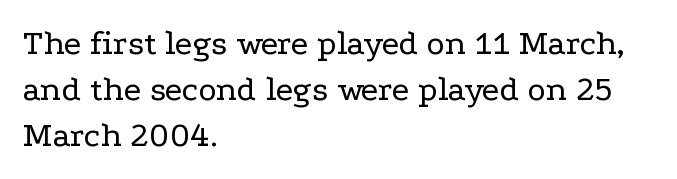
{"serif": "yes", "italic": "no", "bold": "no", "weight": "regular", "width": "wide", "stroke_contrast": "low", "x_height": "medium", "monospaced": "no", "underline": "no", "align": "left", "line_spacing": "normal", "line_spacing_ratio": 1.32, "letter_spacing": "normal", "letter_spacing_em": 0.0, "glyph_px": 35}
